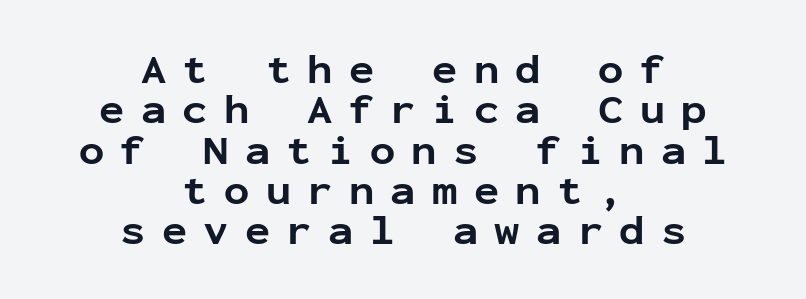
{"serif": "no", "italic": "no", "bold": "yes", "weight": "bold", "width": "normal", "stroke_contrast": "low", "x_height": "medium", "monospaced": "yes", "underline": "no", "align": "center", "line_spacing": "tight", "line_spacing_ratio": 0.96, "letter_spacing": "wide", "letter_spacing_em": 0.39, "glyph_px": 42}
